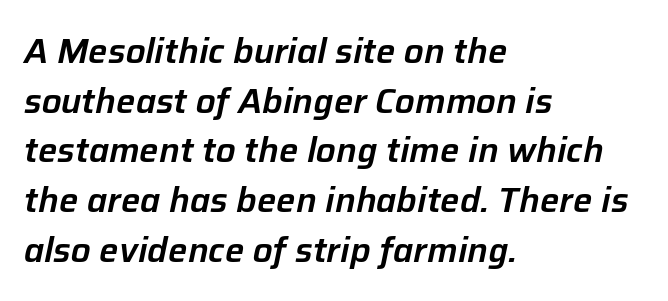
The image shows 34 px text type, italic (leaning right); set left-aligned, normal line spacing (1.46x), normal letter spacing, not underlined; low stroke contrast and a medium x-height.
